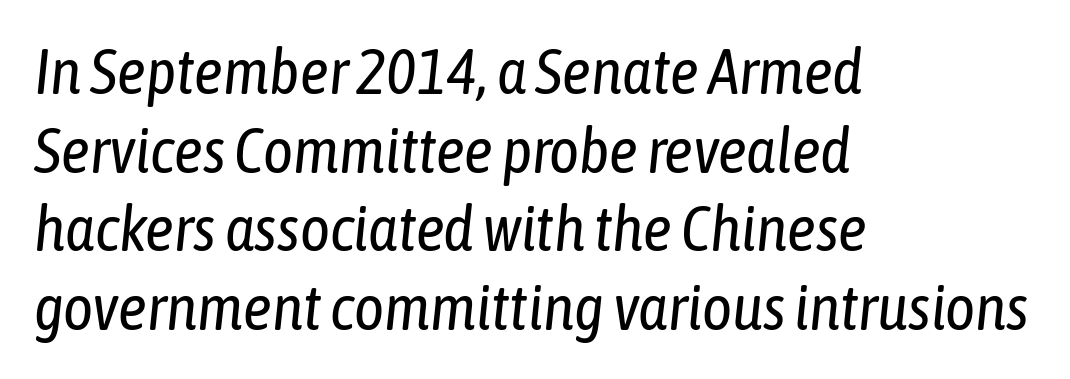
The image shows 64 px regular-weight, condensed type, italic (leaning right); set left-aligned, line spacing 1.23x, normal letter spacing, not underlined; low stroke contrast and a medium x-height.
